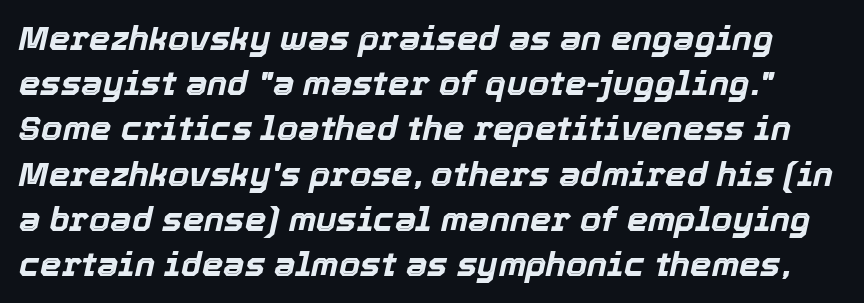
{"italic": "yes", "lean": "right", "slant_degrees": 12, "bold": "yes", "weight": "bold", "width": "normal", "x_height": "medium", "monospaced": "no", "underline": "no", "line_spacing": "normal", "line_spacing_ratio": 1.33, "letter_spacing": "normal", "letter_spacing_em": 0.0, "glyph_px": 34}
